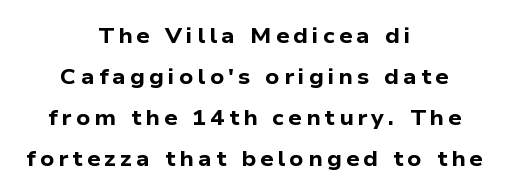
{"bold": "yes", "underline": "no", "align": "center", "line_spacing": "loose", "line_spacing_ratio": 1.96, "letter_spacing": "wide", "letter_spacing_em": 0.2, "glyph_px": 21}
